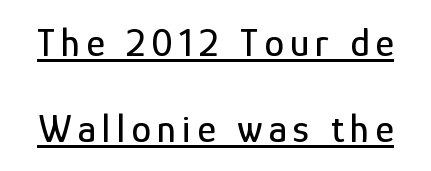
The image shows 40 px condensed sans-serif type, upright; set loose line spacing (2.15x), underlined; low stroke contrast and a medium x-height.
